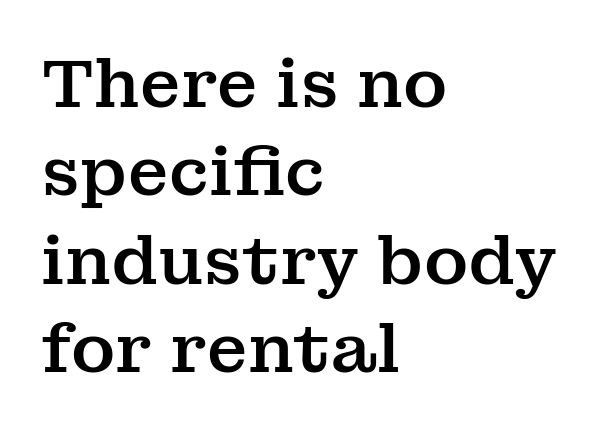
The paragraph has a hard left edge and a soft right edge. Italic: no, the glyphs are upright roman. The rows are spaced the way most documents space them. Caption: standard tracking, unaltered.
